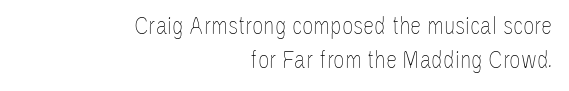
The image shows 25 px text type, upright; set right-aligned, normal line spacing (1.37x), normal letter spacing, not underlined.
